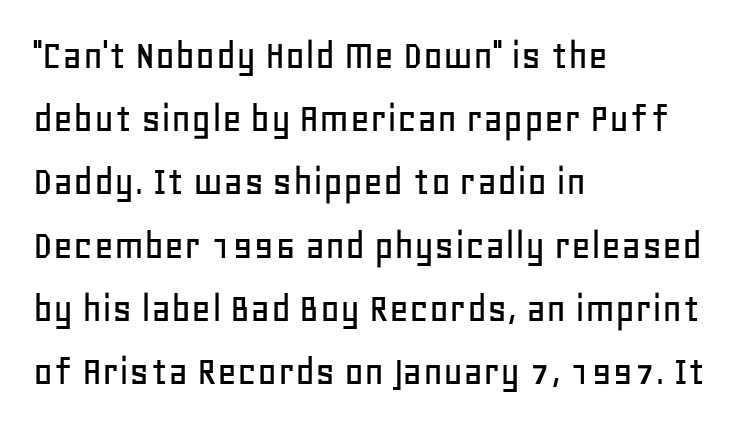
{"serif": "no", "italic": "no", "width": "normal", "stroke_contrast": "low", "x_height": "large", "monospaced": "no", "underline": "no", "align": "left", "line_spacing": "normal", "line_spacing_ratio": 1.47, "letter_spacing": "normal", "letter_spacing_em": 0.0, "glyph_px": 43}
